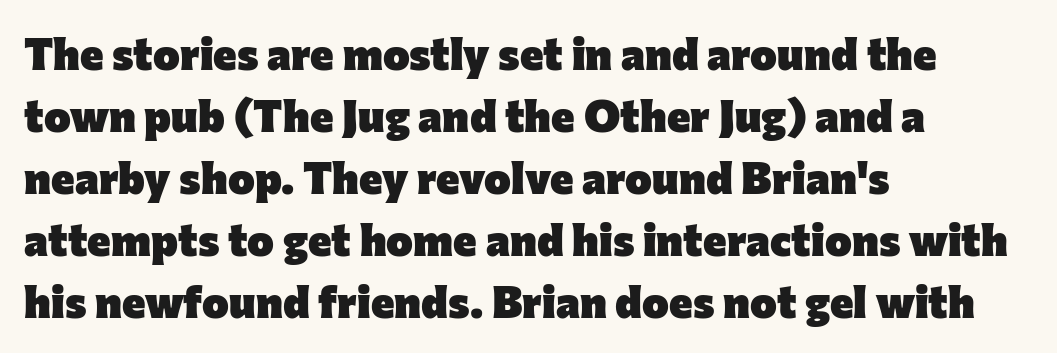
A typesetter would call this leading conventional body-copy spacing. Clear beneath every line of the passage. Is the type bold? Yes — the strokes are clearly thick and heavy. This sample uses a sans-serif face. The letters sit at their default tracking, neither squeezed nor spread.
